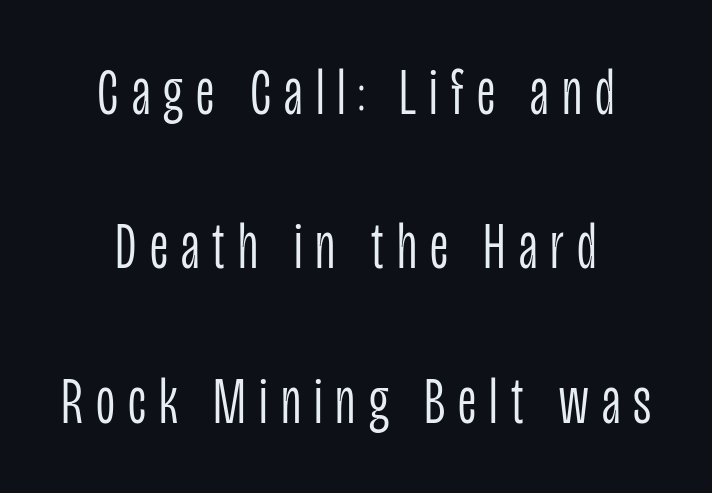
Clear beneath every line of the passage. Here the designer chose a conventional face with non-uniform glyph widths. Weight: not bold — regular or lighter. Serifs: no, the terminals of the letterforms are clean.
